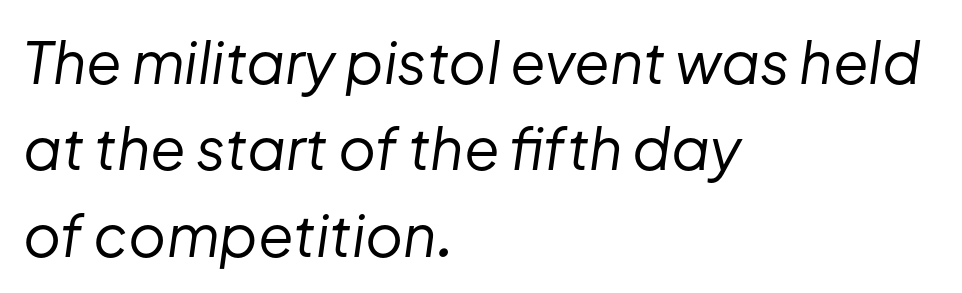
The image shows 58 px regular-weight type, italic (leaning right); set left-aligned, normal line spacing (1.49x), normal letter spacing, not underlined; low stroke contrast and a medium x-height.
